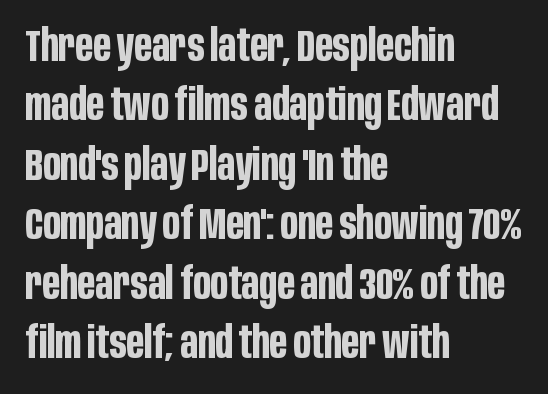
A typesetter would label this face a sans. Characters remain perfectly vertical along every line. Anything drawn beneath the words? Only blank space. Casual observation: everything's shoved over to the left.
